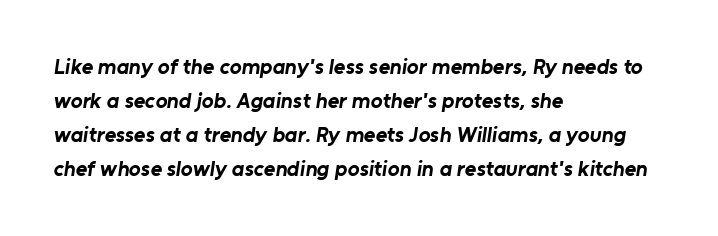
Q: Is the text bold? A: Yes.
Q: Is the text underlined? A: No.
Q: How is the paragraph aligned? A: Left-aligned.
Q: Is the spacing between letters normal or unusually wide? A: Normal.
Q: Is the spacing between lines tight, normal or loose? A: Normal.
